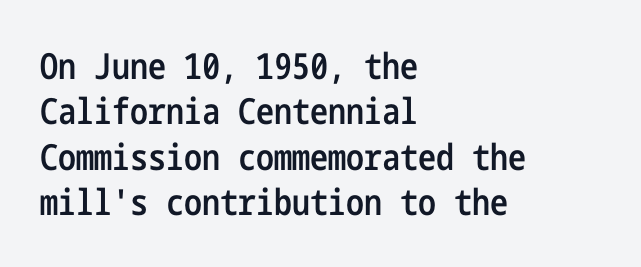
The image shows 36 px semibold, condensed sans-serif type, upright; set left-aligned, normal line spacing (1.26x), normal letter spacing, not underlined; low stroke contrast and a medium x-height.
